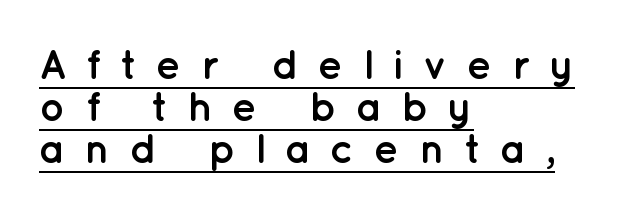
The image shows 42 px semibold sans-serif type, upright; set left-aligned, tight line spacing (1.0x), unusually wide letter spacing (+0.46 em), underlined; low stroke contrast and a medium x-height.
